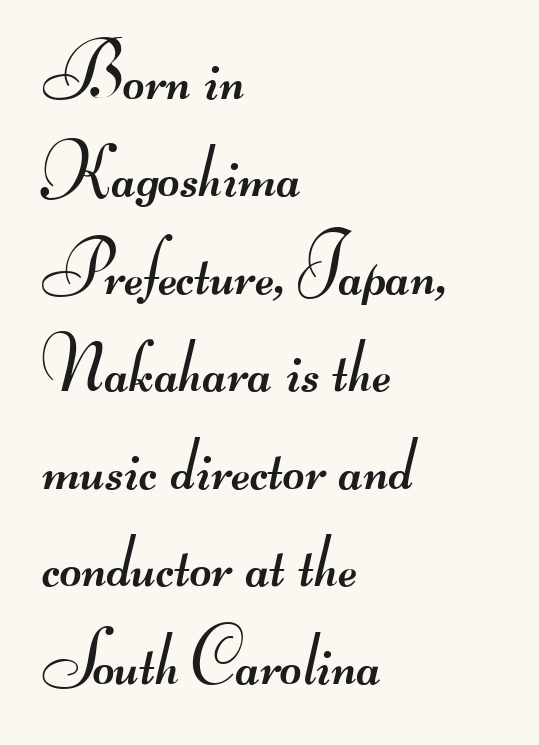
The zone under the glyphs is completely vacant. Note: no serifs on the glyphs. Varying glyph widths throughout — classic text-font behaviour. Is the letter spacing exaggerated? No — it looks like the ordinary default. The cut favours lightness, reaching ordinary text weight at its darkest.
